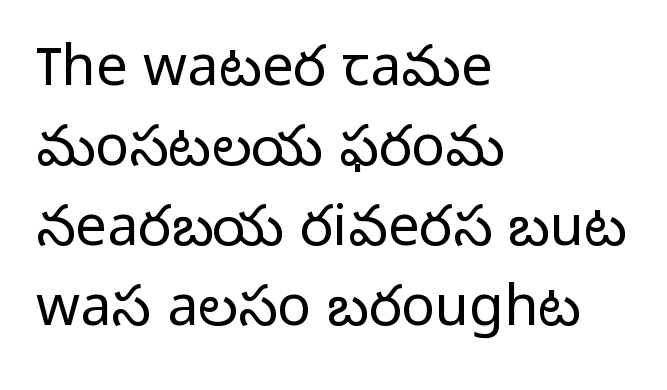
Q: Is the text bold? A: No.
Q: Is the text italic (slanted)? A: No, it is upright.
Q: Is the typeface a serif or a sans-serif typeface? A: Sans-serif.
Q: Is the text underlined? A: No.
Q: How is the paragraph aligned? A: Left-aligned.
Q: Is the spacing between letters normal or unusually wide? A: Normal.
Q: Is the spacing between lines tight, normal or loose? A: Normal.
Q: Width (condensed, normal, or wide)? A: Normal.
Q: Stroke contrast? A: Low.
Q: x-height? A: Medium.
Q: Monospaced? A: No.
